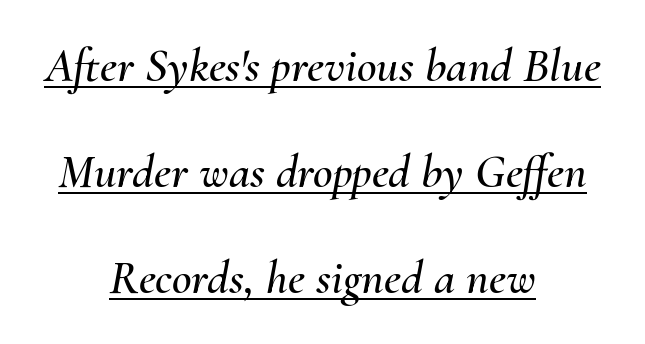
{"italic": "yes", "lean": "right", "slant_degrees": 10, "width": "normal", "stroke_contrast": "medium", "x_height": "small", "monospaced": "no", "underline": "yes", "align": "center", "line_spacing": "loose", "line_spacing_ratio": 2.21, "letter_spacing": "normal", "letter_spacing_em": 0.0, "glyph_px": 48}
